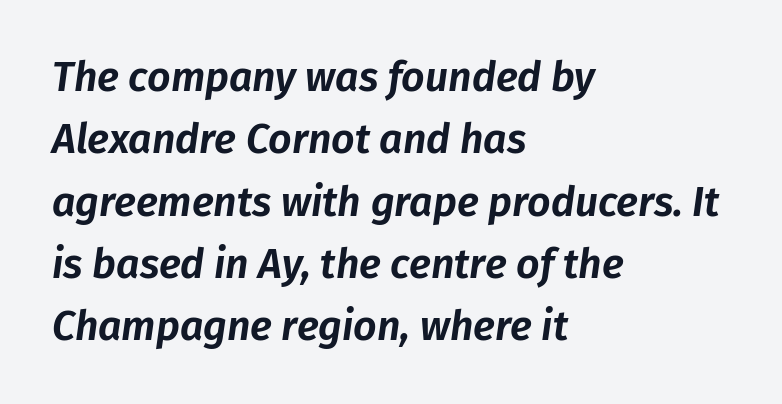
Honestly, the letter spacing is just normal — you wouldn't notice it. The rendering anchors every line to the left-hand side. The lines sit at an ordinary, default distance from one another. When letters slant like this, we call the style italic. No word sits above an underline.
